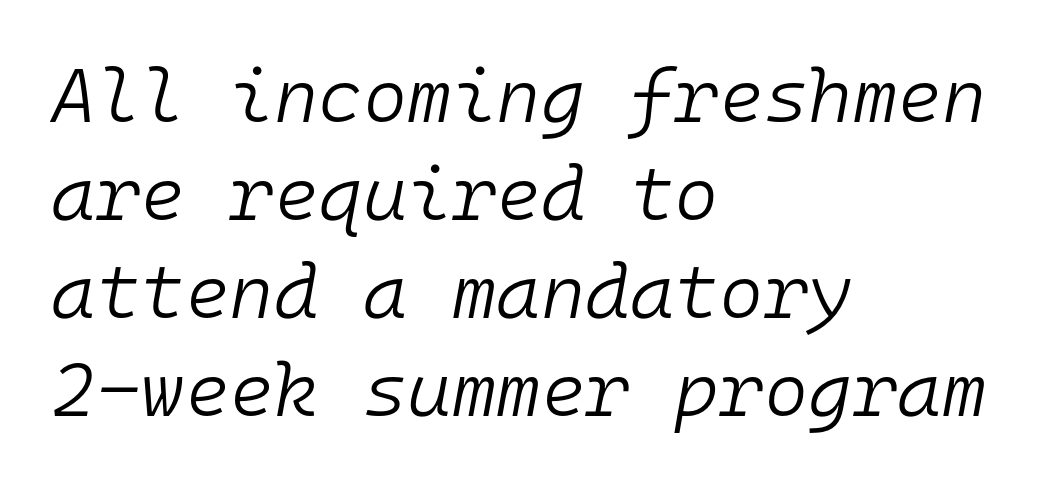
Q: Is the text bold? A: No.
Q: Is the text italic (slanted)? A: Yes, it leans right by about 10 degrees.
Q: Is the text underlined? A: No.
Q: How is the paragraph aligned? A: Left-aligned.
Q: Is the spacing between letters normal or unusually wide? A: Normal.
Q: Is the spacing between lines tight, normal or loose? A: Normal.
Q: Width (condensed, normal, or wide)? A: Normal.
Q: Stroke contrast? A: Low.
Q: x-height? A: Medium.
Q: Monospaced? A: Yes.
